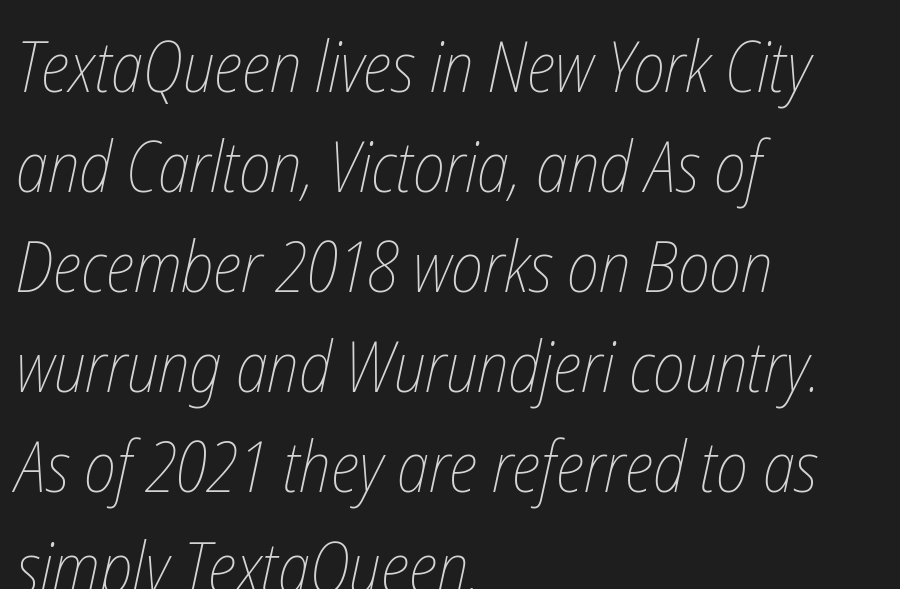
Honestly, the row spacing looks completely unremarkable. Spacing verdict: proportional, widths tailored to each character. Nobody touched the tracking dial on this one. This reads as an unemphasized weight, regular at the heaviest. Has an underline been added? It has not. The lines are quadded left.
